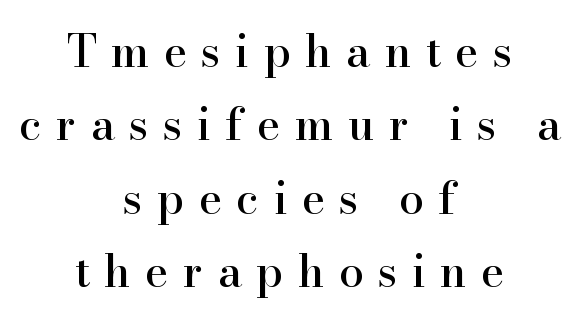
The image shows 44 px serif type, upright; set centered, normal line spacing (1.67x), unusually wide letter spacing (+0.33 em), not underlined; high stroke contrast and a small x-height.
